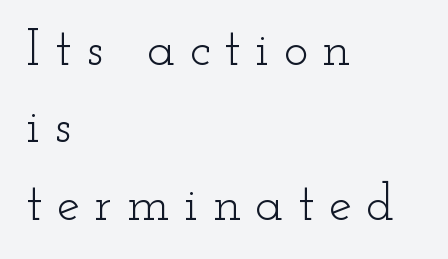
Q: Is the text bold? A: No.
Q: Is the text italic (slanted)? A: No, it is upright.
Q: Is the typeface a serif or a sans-serif typeface? A: Serif.
Q: Is the text underlined? A: No.
Q: How is the paragraph aligned? A: Left-aligned.
Q: Is the spacing between letters normal or unusually wide? A: Unusually wide.
Q: Is the spacing between lines tight, normal or loose? A: Normal.
Q: Width (condensed, normal, or wide)? A: Wide.
Q: Stroke contrast? A: Low.
Q: x-height? A: Small.
Q: Monospaced? A: No.
